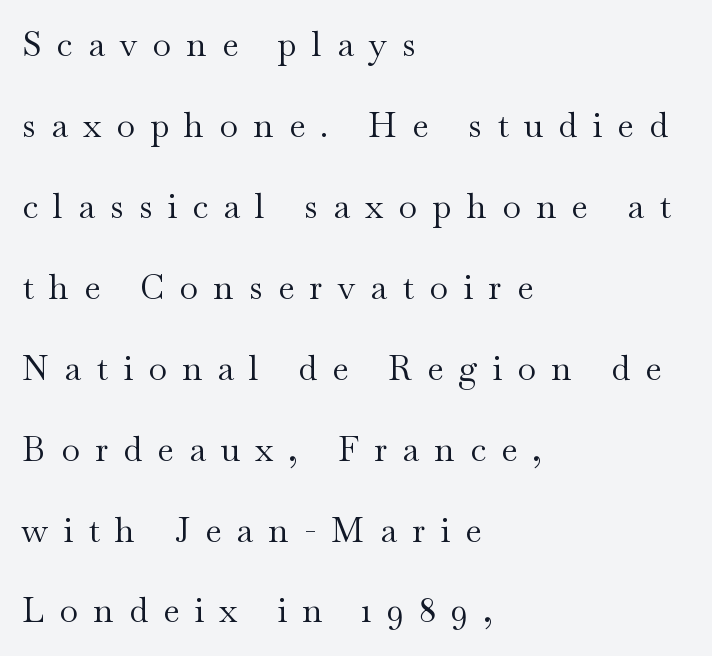
The passage is arranged the way most books set body copy — flush left. This sample has the flowing, uneven cadence of proportional lettering. Nobody drew a line under any word here. Nothing heavy about these letters — not bold at all.
